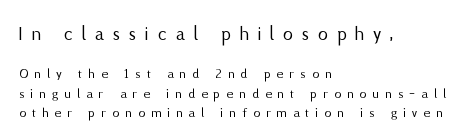
{"italic": "no", "bold": "no", "underline": "no", "align": "left", "line_spacing": "normal", "line_spacing_ratio": 1.4, "letter_spacing": "wide", "letter_spacing_em": 0.44, "larger_block": "first", "size_ratio": 1.43, "glyph_px": 20}
